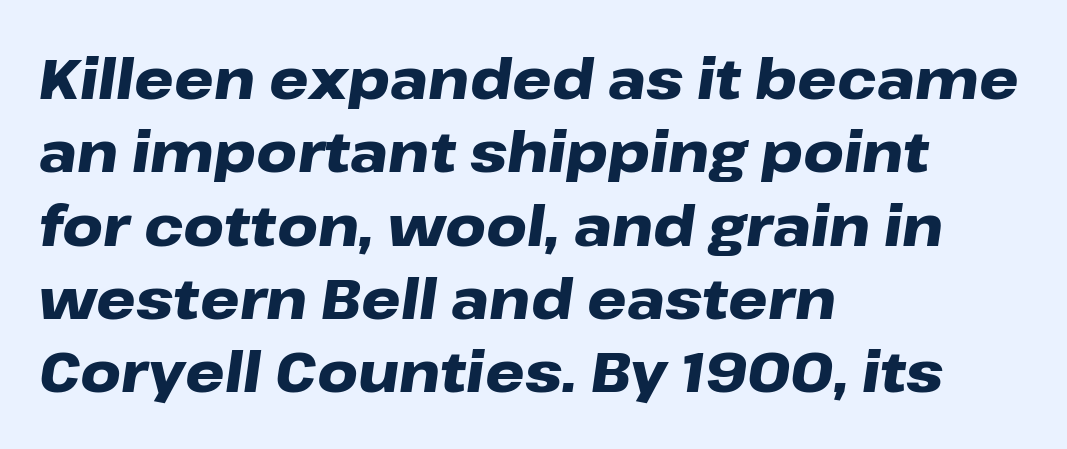
{"italic": "yes", "lean": "right", "slant_degrees": 8, "bold": "yes", "weight": "heavy", "width": "wide", "stroke_contrast": "low", "x_height": "medium", "monospaced": "no", "underline": "no", "align": "left", "line_spacing": "normal", "line_spacing_ratio": 1.31, "letter_spacing": "normal", "letter_spacing_em": 0.0, "glyph_px": 56}
